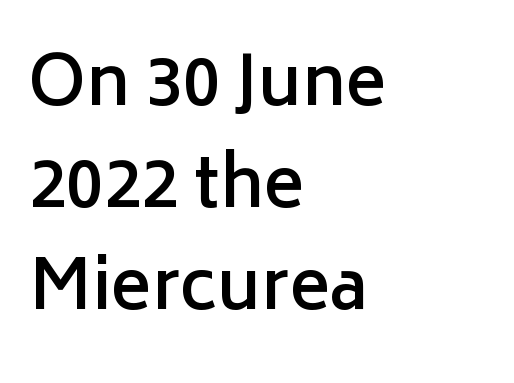
Q: Is the text bold? A: Semi-bold.
Q: Is the text italic (slanted)? A: No, it is upright.
Q: Is the typeface a serif or a sans-serif typeface? A: Sans-serif.
Q: Is the text underlined? A: No.
Q: How is the paragraph aligned? A: Left-aligned.
Q: Is the spacing between letters normal or unusually wide? A: Normal.
Q: Is the spacing between lines tight, normal or loose? A: Normal.
Q: Width (condensed, normal, or wide)? A: Normal.
Q: Stroke contrast? A: Low.
Q: x-height? A: Medium.
Q: Monospaced? A: No.
